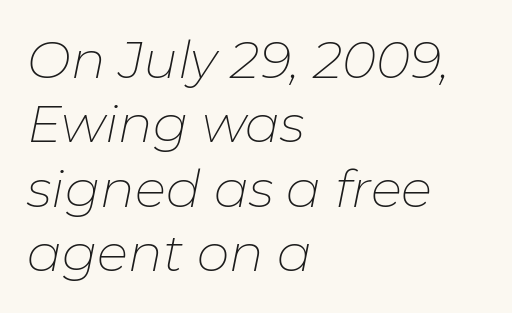
Q: Is the text bold? A: No.
Q: Is the text italic (slanted)? A: Yes, it leans right by about 11 degrees.
Q: Is the text underlined? A: No.
Q: How is the paragraph aligned? A: Left-aligned.
Q: Is the spacing between letters normal or unusually wide? A: Normal.
Q: Width (condensed, normal, or wide)? A: Normal.
Q: Stroke contrast? A: Low.
Q: x-height? A: Medium.
Q: Monospaced? A: No.
